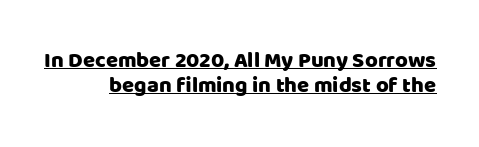
Vertical strokes here are truly vertical. This sample trades vertical openness for compactness between lines. These characters rest on top of a visible drawn line. This sample uses plain, unmodified letter spacing. Line ends are locked; line starts wander.
